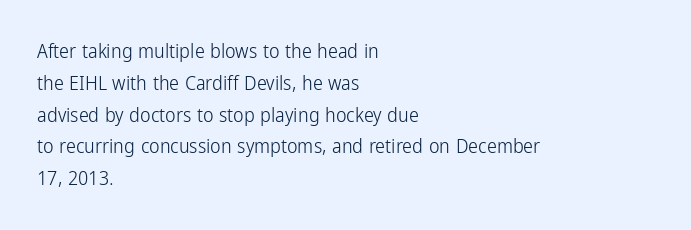
Q: Is the text bold? A: No.
Q: Is the text italic (slanted)? A: No, it is upright.
Q: Is the text underlined? A: No.
Q: How is the paragraph aligned? A: Left-aligned.
Q: Is the spacing between letters normal or unusually wide? A: Normal.
Q: Is the spacing between lines tight, normal or loose? A: Normal.
